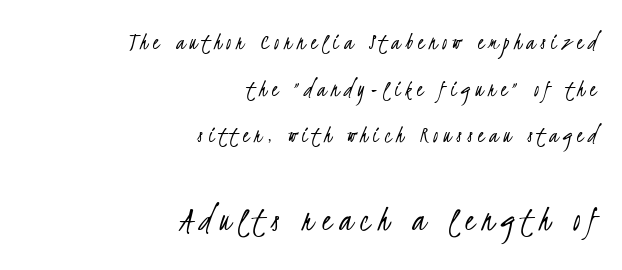
Q: Is the text bold? A: No.
Q: Is the typeface a serif or a sans-serif typeface? A: Sans-serif.
Q: Is the text underlined? A: No.
Q: How is the paragraph aligned? A: Right-aligned.
Q: Is the spacing between letters normal or unusually wide? A: Unusually wide.
Q: Which block of text is set in a larger size, the first (top) or the second (bottom)? A: The second (bottom) one.
Q: Width (condensed, normal, or wide)? A: Condensed.
Q: Stroke contrast? A: Low.
Q: x-height? A: Small.
Q: Monospaced? A: No.
